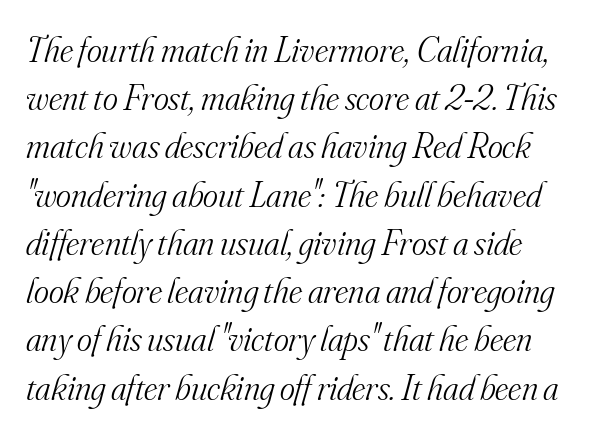
Q: Is the text bold? A: No.
Q: Is the text italic (slanted)? A: Yes, it leans right by about 16 degrees.
Q: Is the typeface a serif or a sans-serif typeface? A: Serif.
Q: Is the text underlined? A: No.
Q: Is the spacing between letters normal or unusually wide? A: Normal.
Q: Is the spacing between lines tight, normal or loose? A: Normal.
Q: Width (condensed, normal, or wide)? A: Normal.
Q: Stroke contrast? A: Medium.
Q: x-height? A: Small.
Q: Monospaced? A: No.
